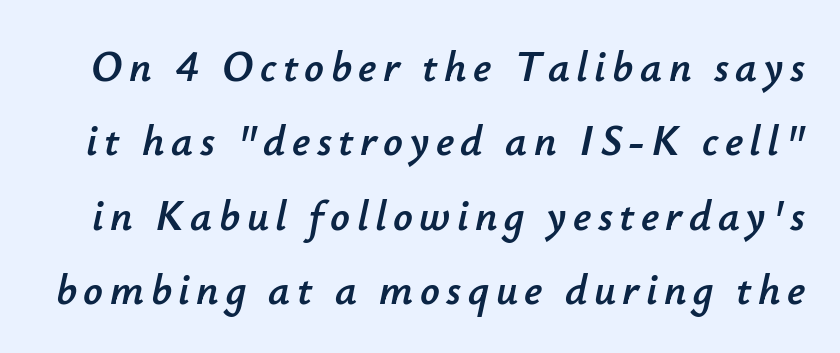
{"italic": "yes", "lean": "right", "slant_degrees": 12, "width": "normal", "stroke_contrast": "low", "x_height": "small", "monospaced": "no", "underline": "no", "line_spacing_ratio": 1.73, "glyph_px": 43}
